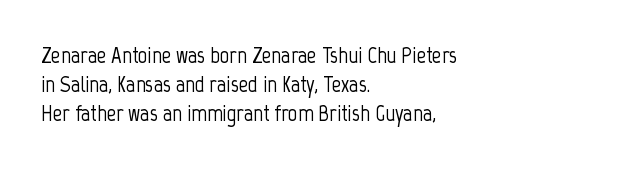
The image shows 23 px text type, upright; set left-aligned, normal line spacing (1.27x), normal letter spacing, not underlined.
